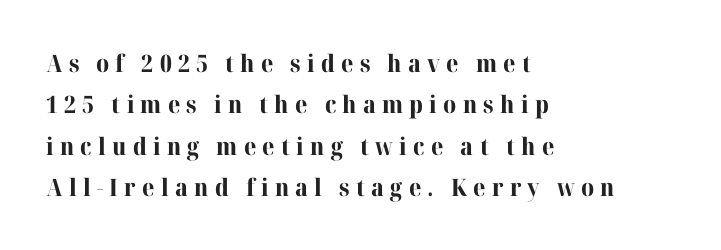
Q: Is the text bold? A: Yes.
Q: Is the text italic (slanted)? A: No, it is upright.
Q: Is the text underlined? A: No.
Q: How is the paragraph aligned? A: Left-aligned.
Q: Is the spacing between letters normal or unusually wide? A: Unusually wide.
